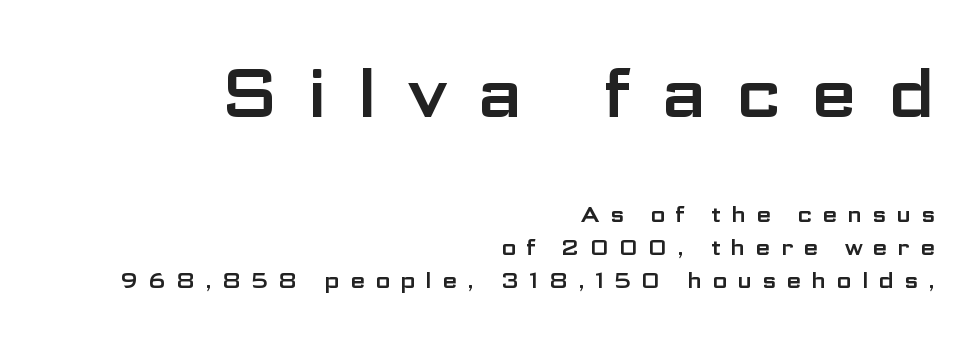
The image shows 67 px wide sans-serif type, upright; set right-aligned, normal line spacing (1.5x), unusually wide letter spacing (+0.45 em), not underlined; the first (top) block is 3.05x larger; low stroke contrast and a medium x-height.
